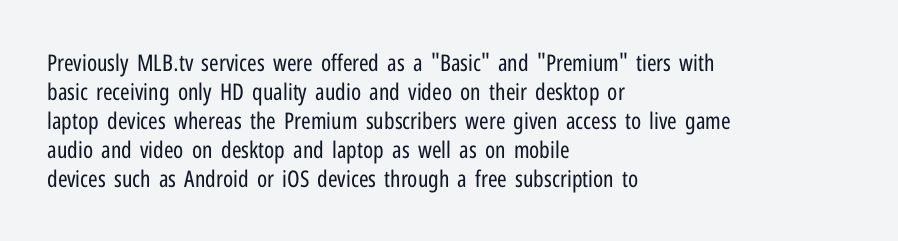
The image shows 23 px text type, upright; set left-aligned, normal line spacing (1.26x), normal letter spacing, not underlined.
